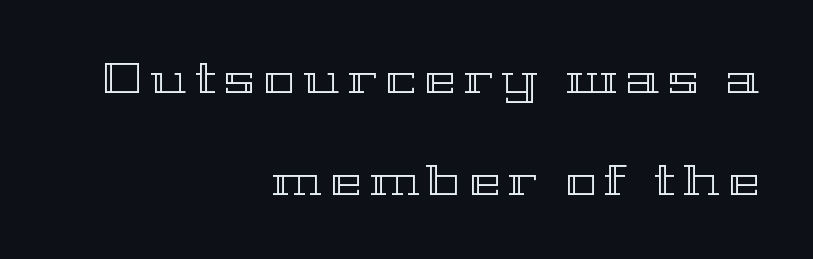
Q: Is the text italic (slanted)? A: No, it is upright.
Q: Is the text underlined? A: No.
Q: How is the paragraph aligned? A: Right-aligned.
Q: Is the spacing between letters normal or unusually wide? A: Unusually wide.
Q: Is the spacing between lines tight, normal or loose? A: Loose.
Q: Width (condensed, normal, or wide)? A: Wide.
Q: x-height? A: Medium.
Q: Monospaced? A: No.
